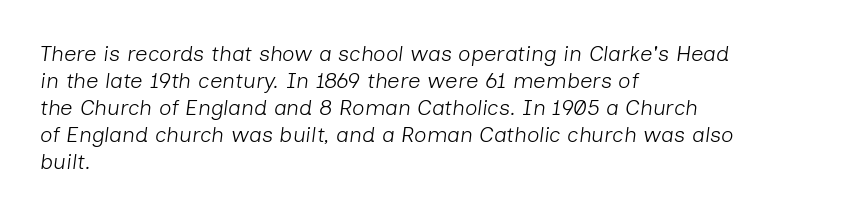
No word sits above an underline. This sample is left-justified, so line endings fall wherever the words run out. A typesetter would call this zero additional tracking. This reads as an unemphasized weight, regular at the heaviest.
